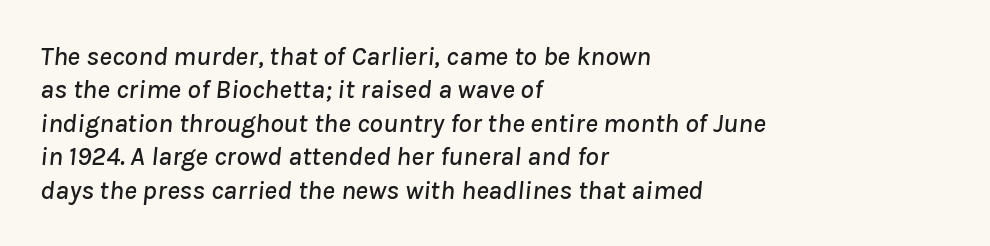
The area under the type is left untouched. All the whitespace from short lines collects on the right. Does the lettering tilt? It does — this is italic. The passage shown has conventional tracking throughout.
